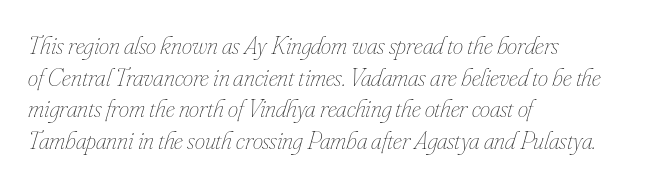
{"italic": "yes", "lean": "right", "slant_degrees": 16, "bold": "no", "underline": "no", "align": "left", "line_spacing_ratio": 1.22, "letter_spacing": "normal", "letter_spacing_em": 0.0, "glyph_px": 26}
